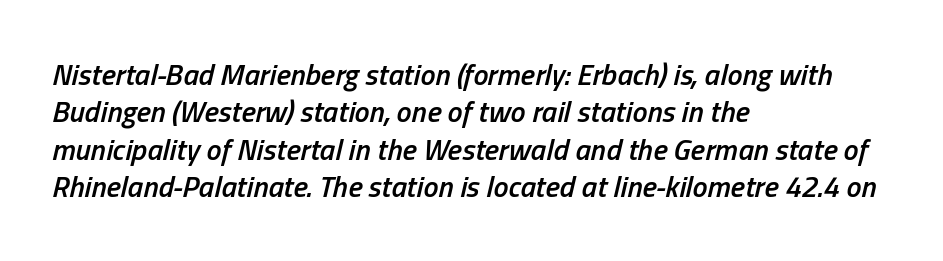
Q: Is the text bold? A: Semi-bold.
Q: Is the text italic (slanted)? A: Yes, it leans right by about 13 degrees.
Q: Is the text underlined? A: No.
Q: How is the paragraph aligned? A: Left-aligned.
Q: Is the spacing between letters normal or unusually wide? A: Normal.
Q: Is the spacing between lines tight, normal or loose? A: Normal.
Q: Width (condensed, normal, or wide)? A: Condensed.
Q: Stroke contrast? A: Low.
Q: x-height? A: Medium.
Q: Monospaced? A: No.
